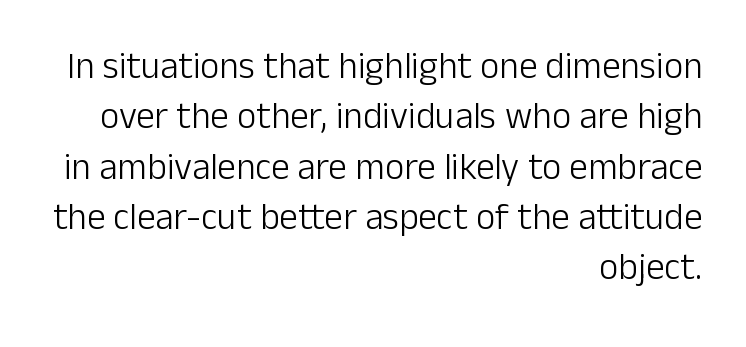
{"serif": "no", "italic": "no", "bold": "no", "weight": "light", "width": "normal", "stroke_contrast": "low", "x_height": "medium", "monospaced": "no", "underline": "no", "align": "right", "line_spacing": "normal", "line_spacing_ratio": 1.36, "letter_spacing": "normal", "letter_spacing_em": 0.0, "glyph_px": 37}
